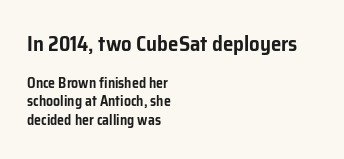
Q: Is the text italic (slanted)? A: No, it is upright.
Q: Is the text underlined? A: No.
Q: How is the paragraph aligned? A: Left-aligned.
Q: Is the spacing between letters normal or unusually wide? A: Normal.
Q: Is the spacing between lines tight, normal or loose? A: Normal.
Q: Which block of text is set in a larger size, the first (top) or the second (bottom)? A: The first (top) one.
